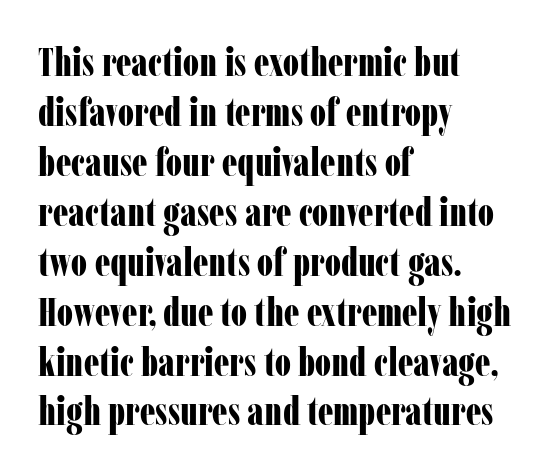
Q: Is the text bold? A: Yes.
Q: Is the text italic (slanted)? A: No, it is upright.
Q: Is the typeface a serif or a sans-serif typeface? A: Serif.
Q: Is the text underlined? A: No.
Q: How is the paragraph aligned? A: Left-aligned.
Q: Is the spacing between letters normal or unusually wide? A: Normal.
Q: Is the spacing between lines tight, normal or loose? A: Normal.
Q: Width (condensed, normal, or wide)? A: Condensed.
Q: Stroke contrast? A: Low.
Q: x-height? A: Medium.
Q: Monospaced? A: No.
